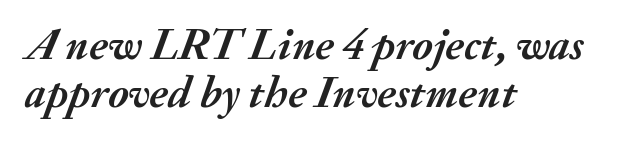
{"italic": "yes", "lean": "right", "slant_degrees": 20, "bold": "yes", "weight": "semibold", "width": "normal", "stroke_contrast": "medium", "x_height": "small", "monospaced": "no", "underline": "no", "align": "left", "line_spacing": "tight", "line_spacing_ratio": 1.07, "letter_spacing": "normal", "letter_spacing_em": 0.0, "glyph_px": 45}
